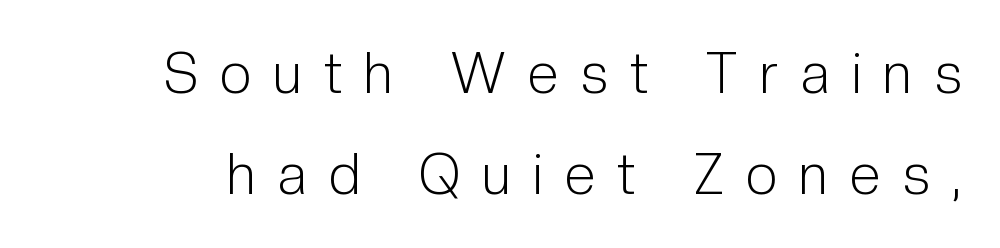
Q: Is the text bold? A: No.
Q: Is the text italic (slanted)? A: No, it is upright.
Q: Is the typeface a serif or a sans-serif typeface? A: Sans-serif.
Q: Is the text underlined? A: No.
Q: Is the spacing between letters normal or unusually wide? A: Unusually wide.
Q: Width (condensed, normal, or wide)? A: Condensed.
Q: Stroke contrast? A: Low.
Q: x-height? A: Medium.
Q: Monospaced? A: No.
